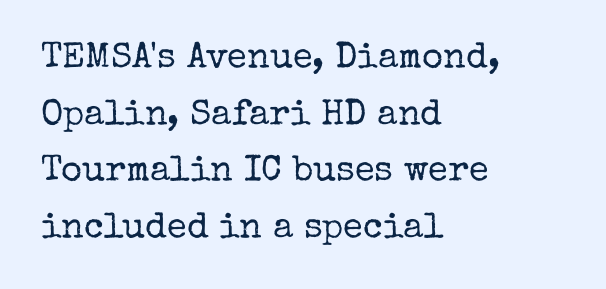
Q: Is the text bold? A: No.
Q: Is the text italic (slanted)? A: No, it is upright.
Q: Is the typeface a serif or a sans-serif typeface? A: Serif.
Q: Is the text underlined? A: No.
Q: How is the paragraph aligned? A: Left-aligned.
Q: Is the spacing between letters normal or unusually wide? A: Normal.
Q: Is the spacing between lines tight, normal or loose? A: Normal.
Q: Width (condensed, normal, or wide)? A: Normal.
Q: Stroke contrast? A: Low.
Q: x-height? A: Medium.
Q: Monospaced? A: No.
